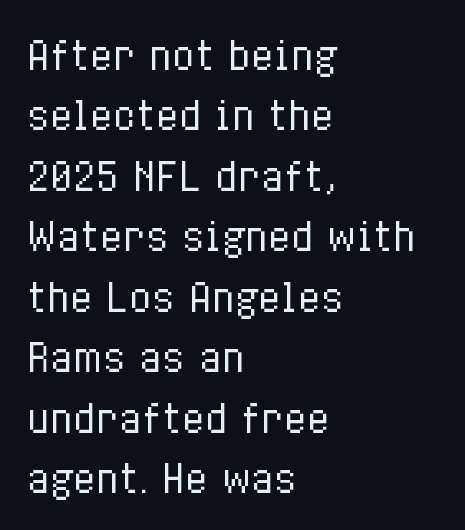
{"italic": "no", "bold": "no", "weight": "regular", "width": "condensed", "stroke_contrast": "low", "x_height": "medium", "monospaced": "no", "underline": "no", "align": "left", "line_spacing": "normal", "line_spacing_ratio": 1.59, "letter_spacing": "normal", "letter_spacing_em": 0.0, "glyph_px": 38}
